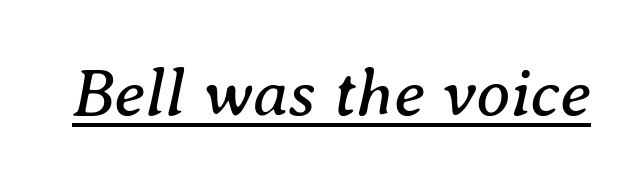
Tracking value appears to be zero — textbook default spacing. Weight: regular or lighter. Decoration check: the copy is underlined. The face used here has a pronounced slope to its letters. Is this a sans? No — the strokes have serifs.
